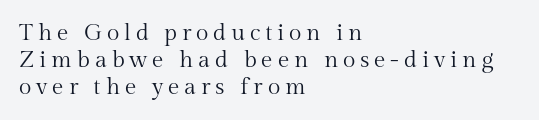
The image shows 23 px text type, upright; set left-aligned, line spacing 1.17x, unusually wide letter spacing (+0.21 em), not underlined.
